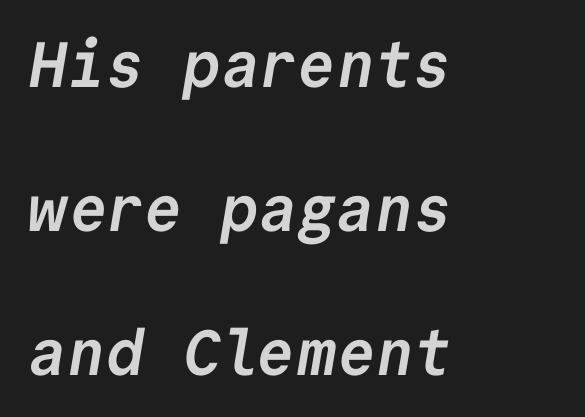
{"serif": "no", "bold": "yes", "weight": "semibold", "width": "normal", "stroke_contrast": "low", "x_height": "medium", "monospaced": "yes", "underline": "no", "align": "left", "line_spacing": "loose", "line_spacing_ratio": 2.25, "letter_spacing": "normal", "letter_spacing_em": 0.0, "glyph_px": 64}
